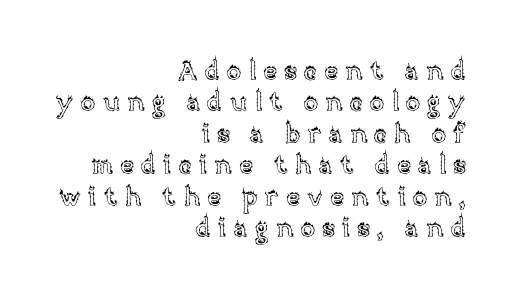
Q: Is the text italic (slanted)? A: No, it is upright.
Q: Is the text underlined? A: No.
Q: How is the paragraph aligned? A: Right-aligned.
Q: Is the spacing between letters normal or unusually wide? A: Unusually wide.
